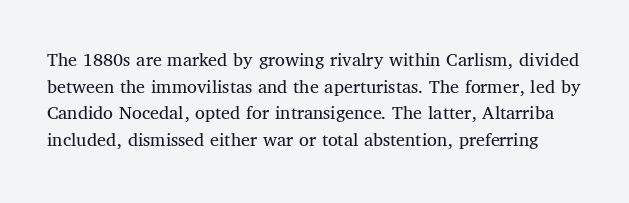
Between one letter and the next there's only the usual sliver of space. The rows are spaced the way most documents space them. No italicization has been applied; the sample stays upright. Type without underlining. The font is comparable to plain body text, perhaps lighter.
